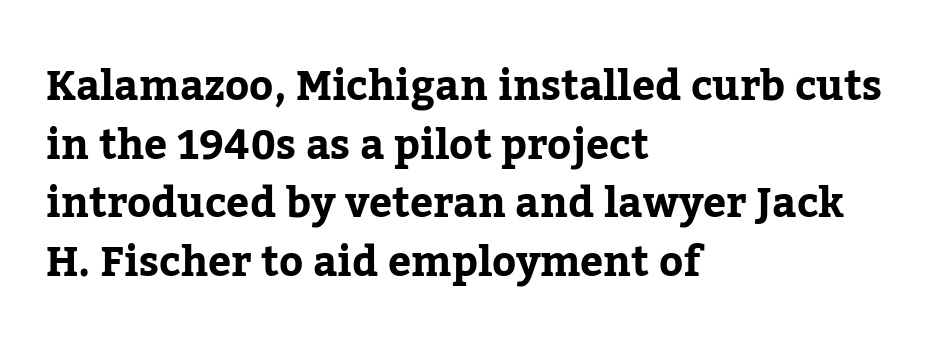
Q: Is the text italic (slanted)? A: No, it is upright.
Q: Is the typeface a serif or a sans-serif typeface? A: Serif.
Q: Is the text underlined? A: No.
Q: How is the paragraph aligned? A: Left-aligned.
Q: Is the spacing between letters normal or unusually wide? A: Normal.
Q: Is the spacing between lines tight, normal or loose? A: Normal.
Q: Width (condensed, normal, or wide)? A: Normal.
Q: Stroke contrast? A: Low.
Q: x-height? A: Medium.
Q: Monospaced? A: No.
